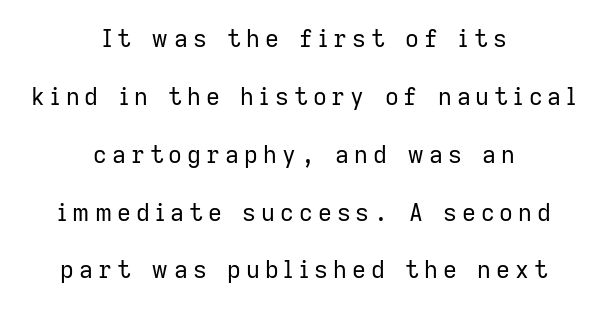
No extra ink here — the face is not bold. You could fit nearly another row in the gap between these rows. Tracking value appears strongly positive — letters spread wide. Check under the words: just untouched page.
